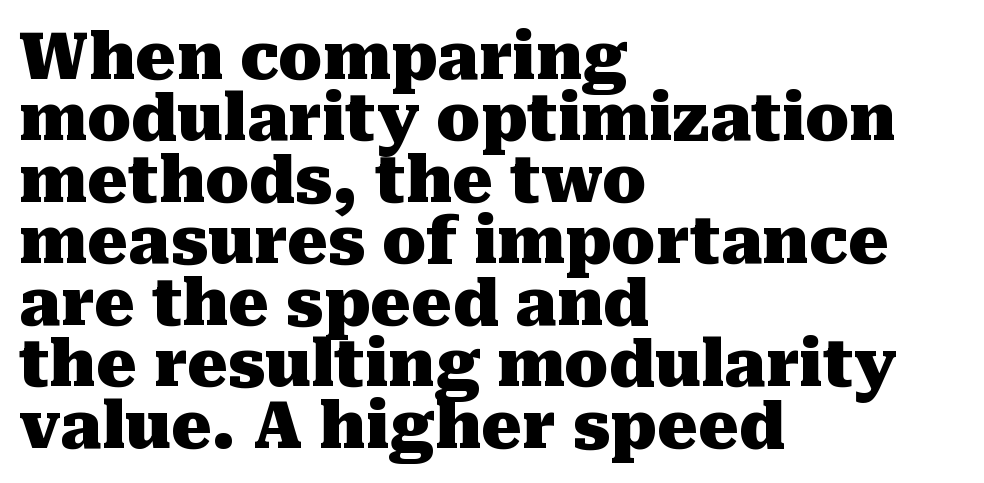
{"serif": "yes", "italic": "no", "bold": "yes", "weight": "heavy", "width": "normal", "stroke_contrast": "medium", "x_height": "medium", "monospaced": "no", "underline": "no", "align": "left", "line_spacing": "tight", "line_spacing_ratio": 0.96, "letter_spacing": "normal", "letter_spacing_em": 0.0, "glyph_px": 64}
